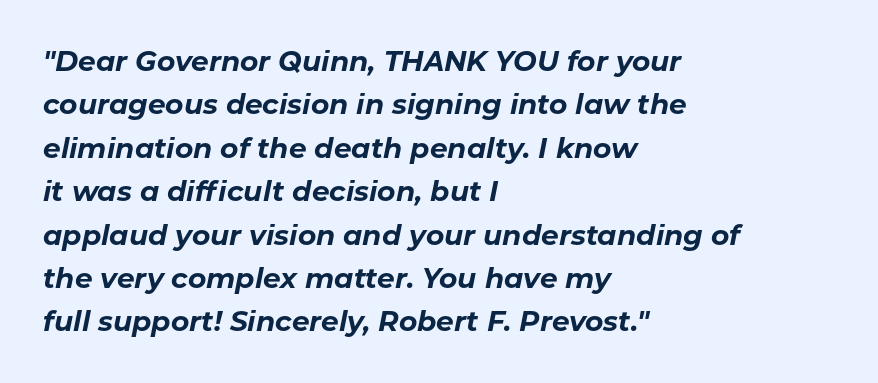
The image shows 28 px bold type, italic (leaning right); set left-aligned, normal line spacing (1.55x), normal letter spacing, not underlined; low stroke contrast and a medium x-height.
